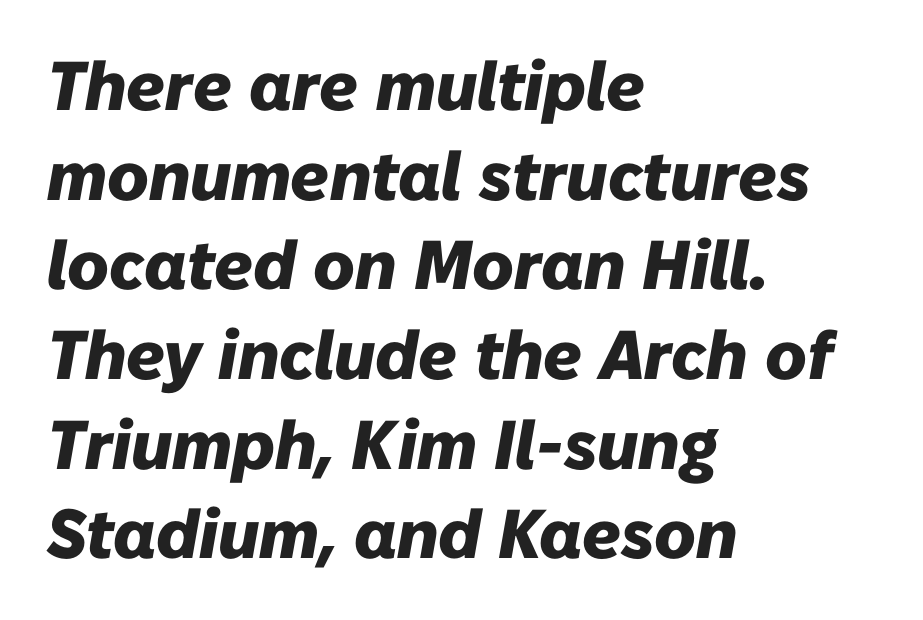
Q: Is the text bold? A: Yes.
Q: Is the text italic (slanted)? A: Yes, it leans right by about 10 degrees.
Q: Is the text underlined? A: No.
Q: How is the paragraph aligned? A: Left-aligned.
Q: Is the spacing between letters normal or unusually wide? A: Normal.
Q: Is the spacing between lines tight, normal or loose? A: Normal.
Q: Width (condensed, normal, or wide)? A: Normal.
Q: Stroke contrast? A: Low.
Q: x-height? A: Medium.
Q: Monospaced? A: No.
